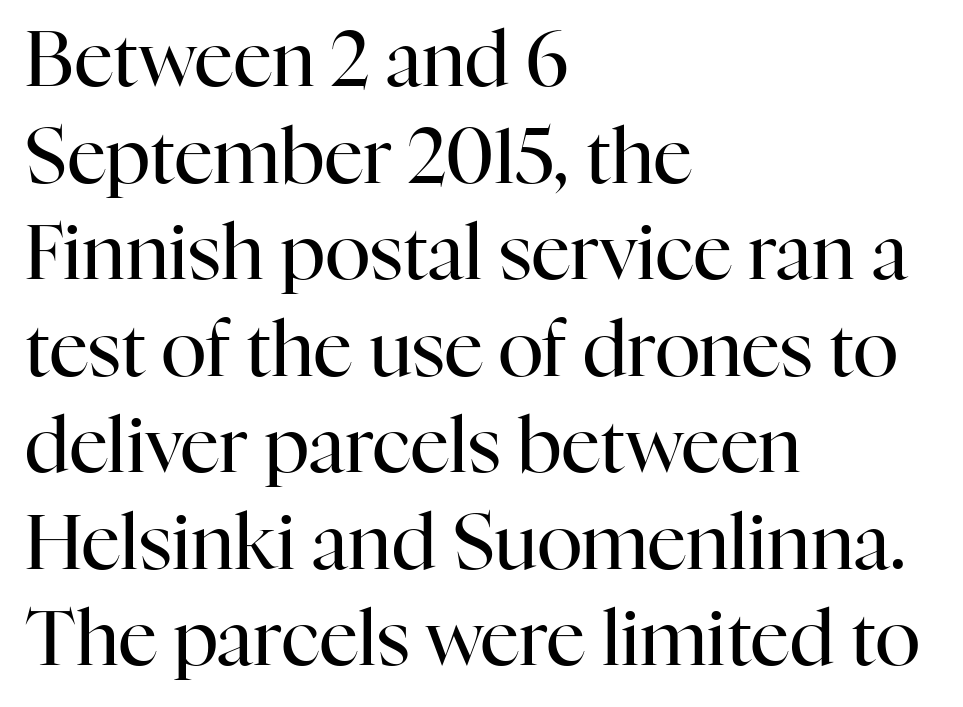
{"serif": "yes", "italic": "no", "bold": "no", "weight": "regular", "width": "normal", "stroke_contrast": "high", "x_height": "medium", "monospaced": "no", "underline": "no", "align": "left", "line_spacing": "normal", "line_spacing_ratio": 1.27, "letter_spacing": "normal", "letter_spacing_em": 0.0, "glyph_px": 76}
